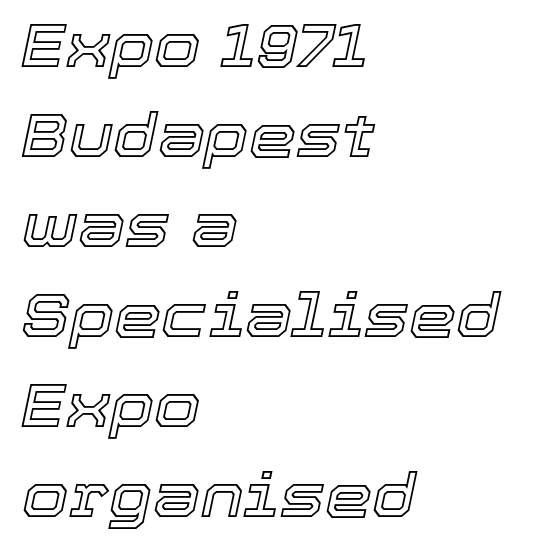
{"italic": "yes", "lean": "right", "slant_degrees": 12, "width": "normal", "x_height": "medium", "monospaced": "no", "underline": "no", "align": "left", "line_spacing": "normal", "line_spacing_ratio": 1.5, "letter_spacing": "normal", "letter_spacing_em": 0.0, "glyph_px": 60}
